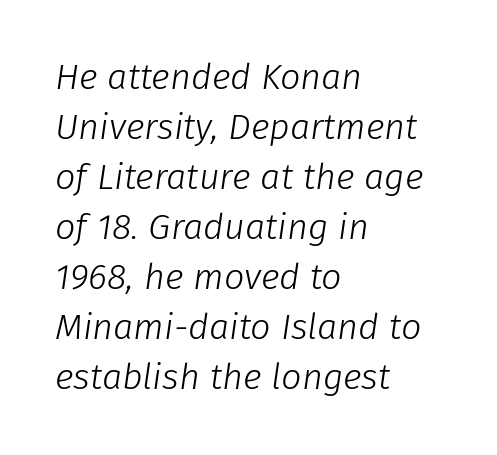
You could call the tracking neutral — neither tight nor loose. Rendered with sloped, italic letterforms. Compared with a typical body face, this is equally light or lighter still. Typeset ragged right — the left edge is the straight one. The rendering uses natural spacing where letterforms have individual widths.
